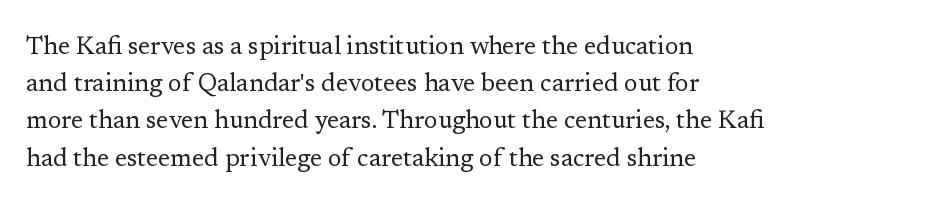
Q: Is the text bold? A: No.
Q: Is the text italic (slanted)? A: No, it is upright.
Q: Is the text underlined? A: No.
Q: How is the paragraph aligned? A: Left-aligned.
Q: Is the spacing between letters normal or unusually wide? A: Normal.
Q: Is the spacing between lines tight, normal or loose? A: Normal.
